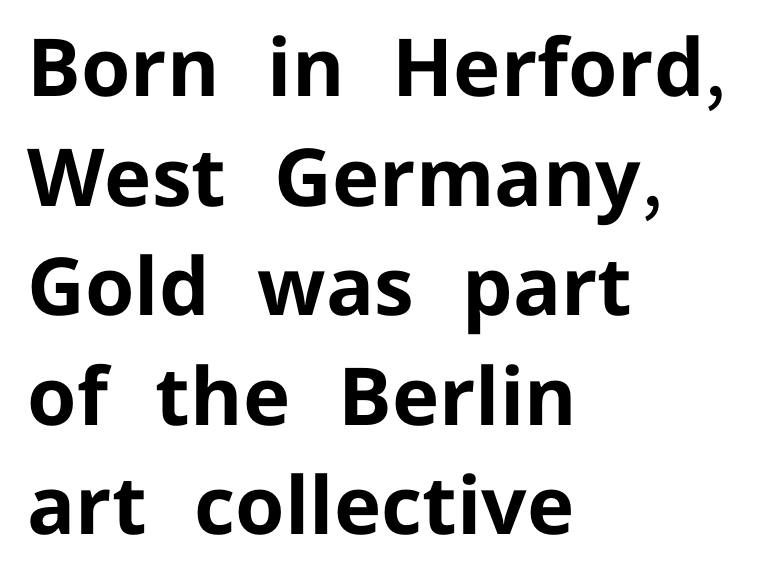
{"serif": "no", "italic": "no", "bold": "yes", "weight": "bold", "width": "normal", "stroke_contrast": "low", "x_height": "medium", "monospaced": "no", "underline": "no", "align": "left", "line_spacing": "normal", "line_spacing_ratio": 1.37, "letter_spacing": "normal", "letter_spacing_em": 0.0, "glyph_px": 80}
